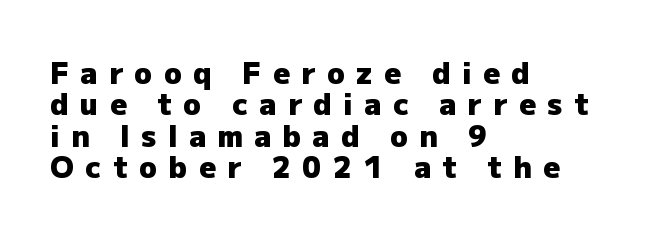
Here the designer chose a conventional face with non-uniform glyph widths. Underline: absent. Look at the tracking — it's clearly loosened, letters drifting apart. Typeset ragged right — the left edge is the straight one. Italic? Not at all — the glyphs are vertical.
